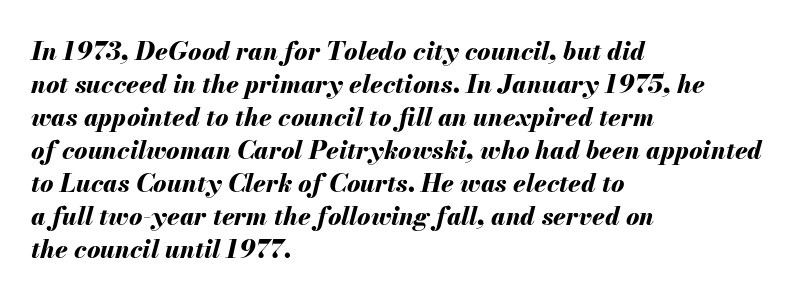
Q: Is the text bold? A: Yes.
Q: Is the text italic (slanted)? A: Yes, it leans right by about 13 degrees.
Q: Is the text underlined? A: No.
Q: How is the paragraph aligned? A: Left-aligned.
Q: Is the spacing between letters normal or unusually wide? A: Normal.
Q: Is the spacing between lines tight, normal or loose? A: Normal.
